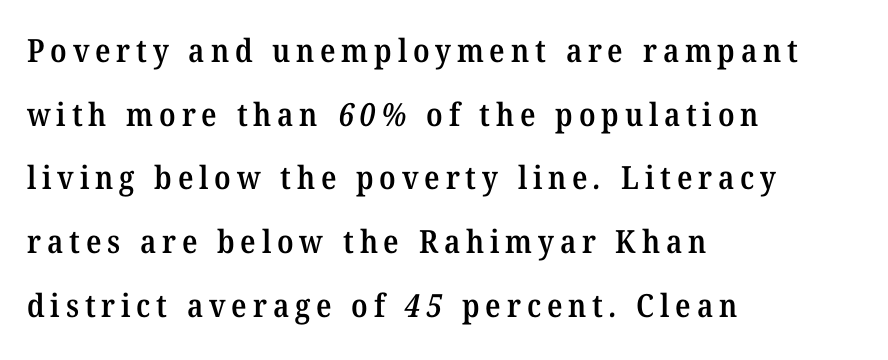
The image shows 32 px semibold serif type; set left-aligned, loose line spacing (1.99x), not underlined; medium stroke contrast and a medium x-height.
